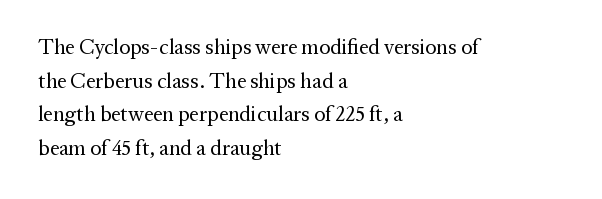
{"italic": "no", "bold": "no", "underline": "no", "align": "left", "line_spacing": "normal", "line_spacing_ratio": 1.6, "letter_spacing": "normal", "letter_spacing_em": 0.0, "glyph_px": 21}
